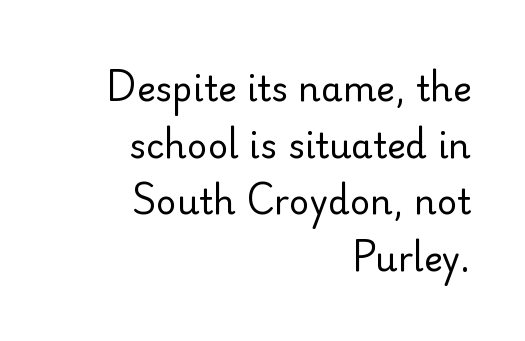
Q: Is the text bold? A: No.
Q: Is the text italic (slanted)? A: No, it is upright.
Q: Is the typeface a serif or a sans-serif typeface? A: Sans-serif.
Q: Is the text underlined? A: No.
Q: How is the paragraph aligned? A: Right-aligned.
Q: Is the spacing between letters normal or unusually wide? A: Normal.
Q: Is the spacing between lines tight, normal or loose? A: Normal.
Q: Width (condensed, normal, or wide)? A: Normal.
Q: Stroke contrast? A: Low.
Q: x-height? A: Small.
Q: Monospaced? A: No.
